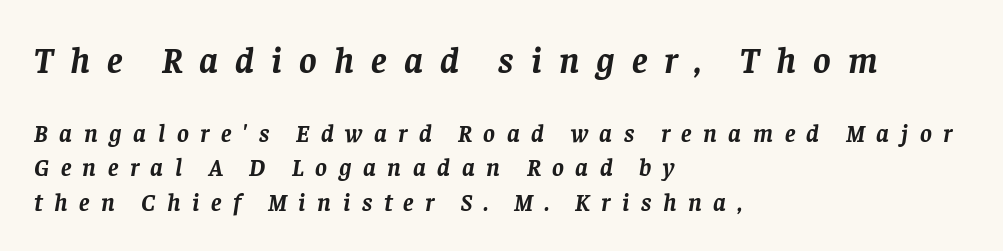
Q: Is the text bold? A: Yes.
Q: Is the text italic (slanted)? A: Yes, it leans right by about 8 degrees.
Q: Is the typeface a serif or a sans-serif typeface? A: Serif.
Q: Is the text underlined? A: No.
Q: How is the paragraph aligned? A: Left-aligned.
Q: Is the spacing between letters normal or unusually wide? A: Unusually wide.
Q: Is the spacing between lines tight, normal or loose? A: Normal.
Q: Which block of text is set in a larger size, the first (top) or the second (bottom)? A: The first (top) one.
Q: Width (condensed, normal, or wide)? A: Normal.
Q: Stroke contrast? A: Low.
Q: x-height? A: Large.
Q: Monospaced? A: No.
